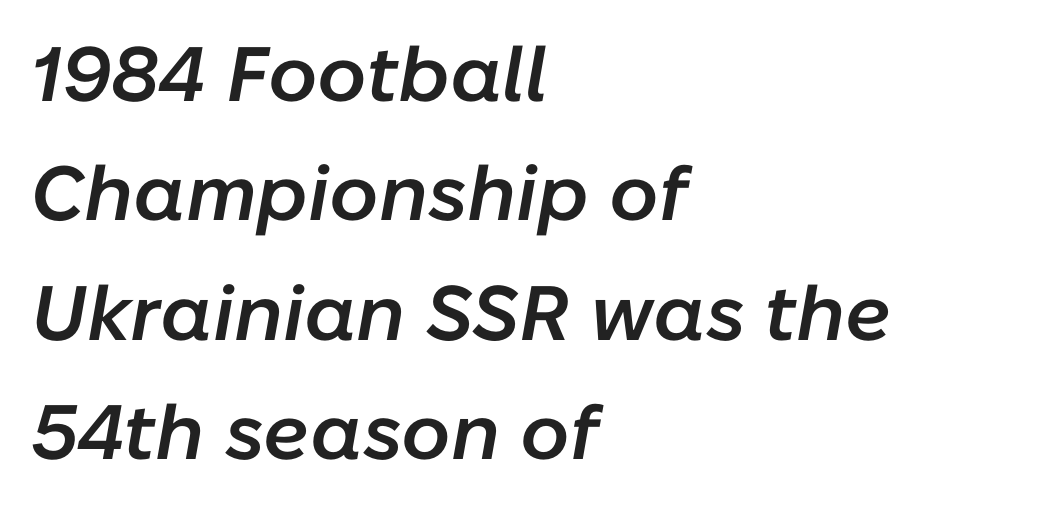
{"italic": "yes", "lean": "right", "slant_degrees": 10, "bold": "semi", "weight": "semibold", "width": "normal", "stroke_contrast": "low", "x_height": "medium", "monospaced": "no", "underline": "no", "align": "left", "line_spacing": "normal", "line_spacing_ratio": 1.55, "letter_spacing": "normal", "letter_spacing_em": 0.0, "glyph_px": 77}
